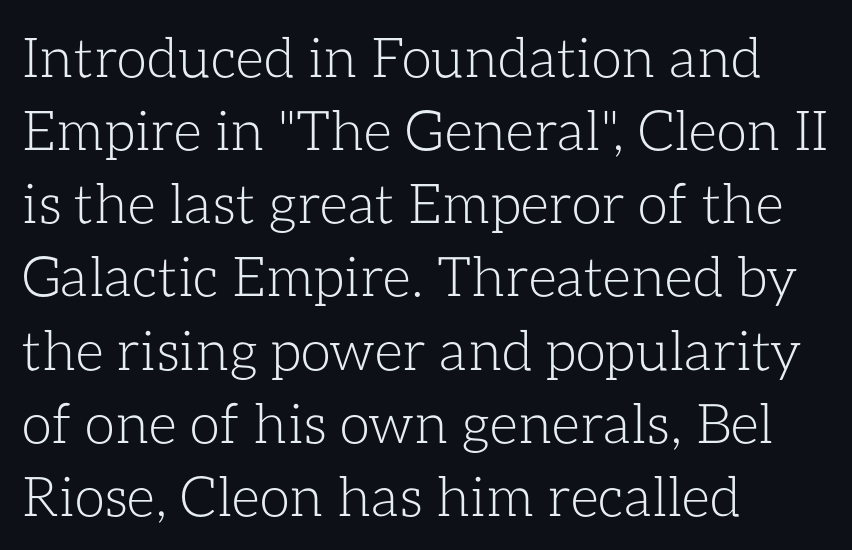
{"italic": "no", "bold": "no", "weight": "light", "width": "normal", "stroke_contrast": "low", "x_height": "medium", "monospaced": "no", "underline": "no", "align": "left", "line_spacing": "normal", "line_spacing_ratio": 1.33, "letter_spacing": "normal", "letter_spacing_em": 0.0, "glyph_px": 55}
